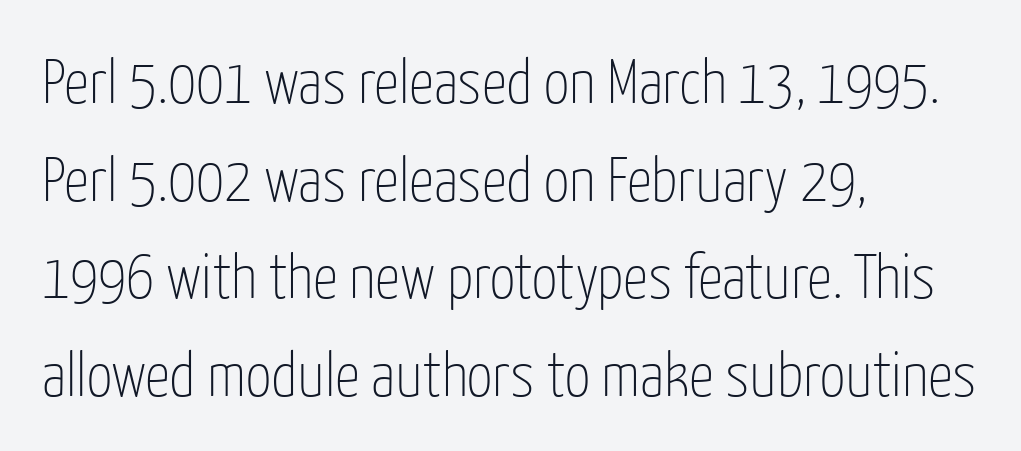
Q: Is the text bold? A: No.
Q: Is the text italic (slanted)? A: No, it is upright.
Q: Is the typeface a serif or a sans-serif typeface? A: Sans-serif.
Q: Is the text underlined? A: No.
Q: How is the paragraph aligned? A: Left-aligned.
Q: Is the spacing between letters normal or unusually wide? A: Normal.
Q: Is the spacing between lines tight, normal or loose? A: Normal.
Q: Width (condensed, normal, or wide)? A: Condensed.
Q: Stroke contrast? A: Low.
Q: x-height? A: Medium.
Q: Monospaced? A: No.
